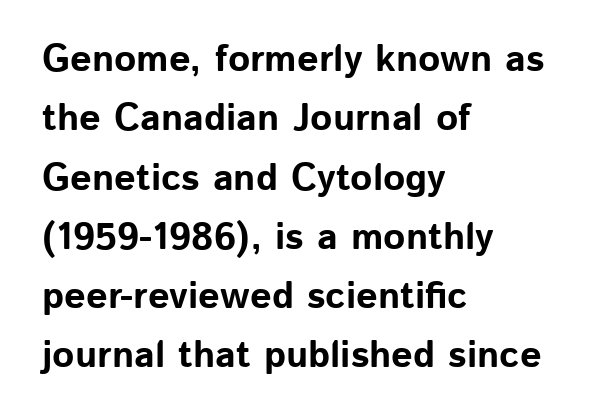
{"serif": "no", "italic": "no", "bold": "yes", "weight": "bold", "width": "normal", "stroke_contrast": "low", "x_height": "medium", "monospaced": "no", "underline": "no", "align": "left", "line_spacing": "normal", "line_spacing_ratio": 1.56, "letter_spacing": "normal", "letter_spacing_em": 0.0, "glyph_px": 38}
